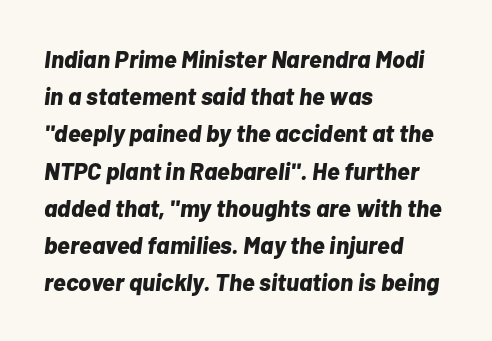
The image shows 24 px bold type, italic (leaning right); set left-aligned, normal line spacing (1.55x), normal letter spacing, not underlined.
